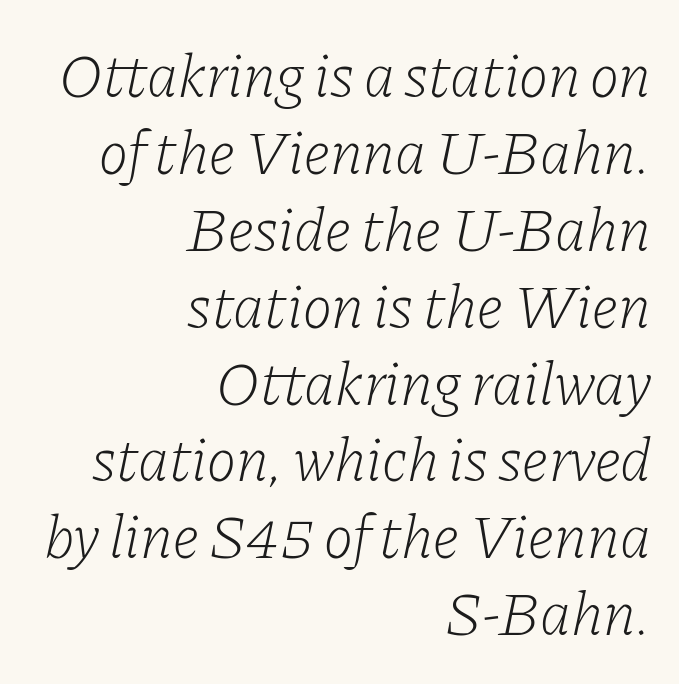
The string is rendered with underlining switched off. Old-style or modern, the face here clearly has serifs. Each line ends at the same right margin while the left side varies. This sample uses plain, unmodified letter spacing. The weight would be labelled regular, book, light, or lighter still. Observe the lean: these are italic letterforms.
